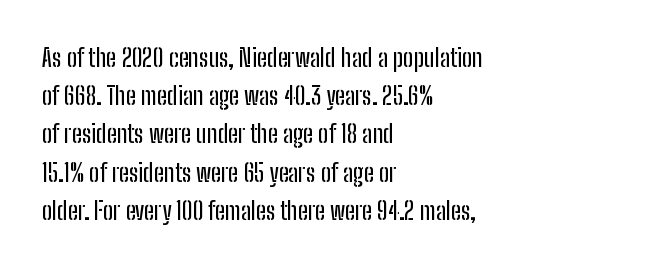
The image shows 25 px text type, upright; set left-aligned, normal line spacing (1.53x), normal letter spacing, not underlined.
